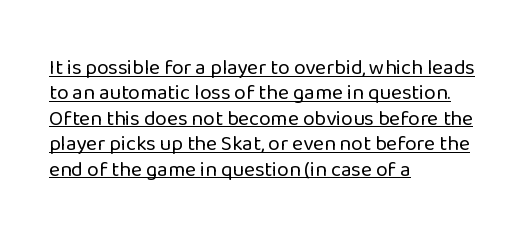
The image shows 21 px text type, upright; set left-aligned, line spacing 1.21x, normal letter spacing, underlined.
